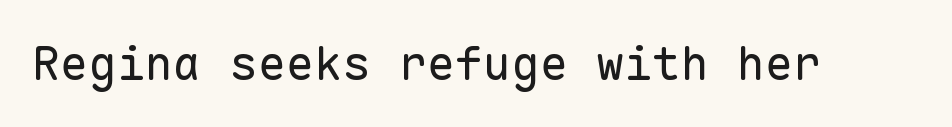
{"serif": "no", "italic": "no", "bold": "no", "weight": "regular", "width": "normal", "stroke_contrast": "low", "x_height": "medium", "monospaced": "yes", "underline": "no", "letter_spacing": "normal", "letter_spacing_em": 0.0, "glyph_px": 47}
